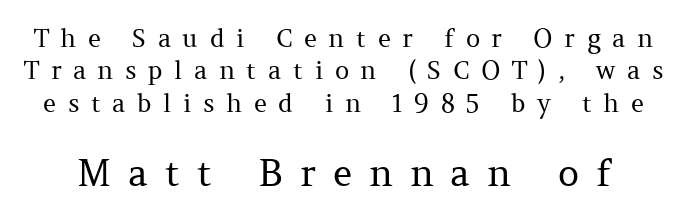
{"serif": "yes", "italic": "no", "bold": "no", "weight": "regular", "width": "normal", "stroke_contrast": "medium", "x_height": "medium", "monospaced": "no", "underline": "no", "line_spacing": "normal", "line_spacing_ratio": 1.3, "letter_spacing": "wide", "letter_spacing_em": 0.46, "larger_block": "second", "size_ratio": 1.48, "glyph_px": 37}
